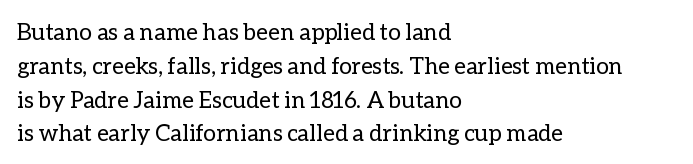
The image shows 23 px text type, upright; set left-aligned, normal line spacing (1.47x), normal letter spacing, not underlined.
